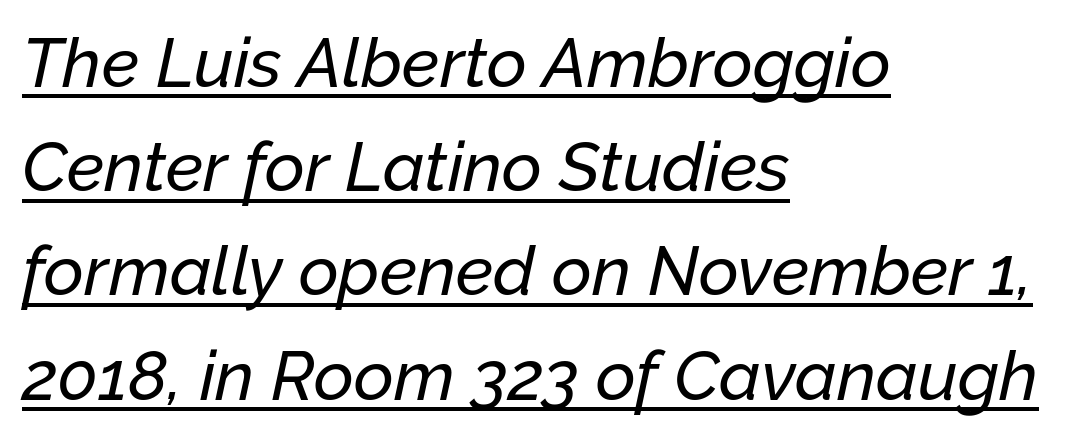
The image shows 69 px text type, italic (leaning right); set left-aligned, normal line spacing (1.51x), normal letter spacing, underlined; low stroke contrast and a medium x-height.
